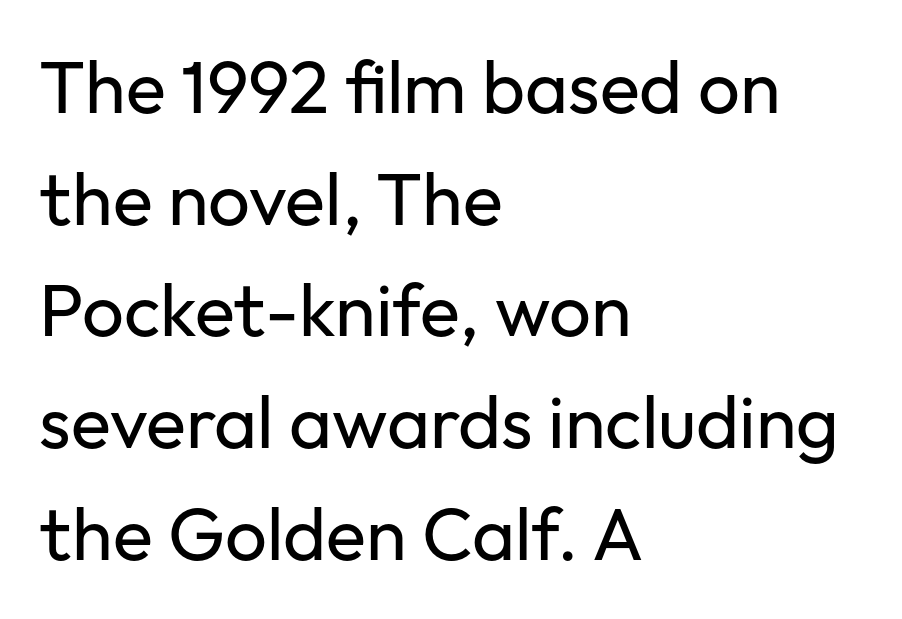
The image shows 74 px regular-weight sans-serif type, upright; set left-aligned, normal line spacing (1.51x), normal letter spacing, not underlined; low stroke contrast and a medium x-height.
